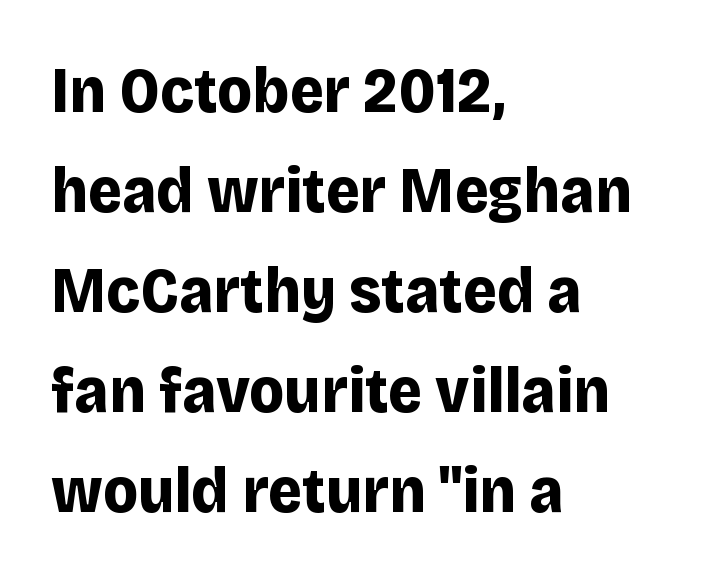
The image shows 65 px bold sans-serif type, upright; set left-aligned, normal line spacing (1.54x), normal letter spacing, not underlined; low stroke contrast and a large x-height.
